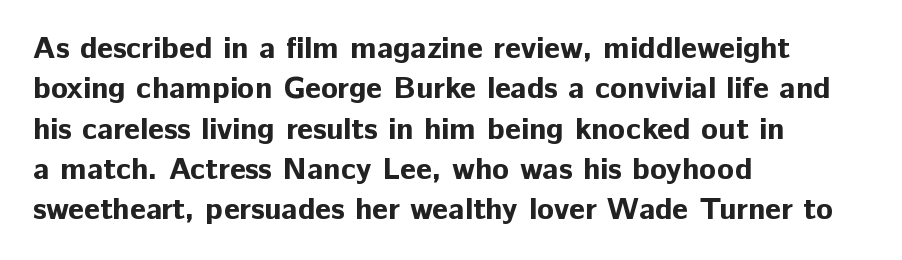
Q: Is the text bold? A: Yes.
Q: Is the text italic (slanted)? A: No, it is upright.
Q: Is the typeface a serif or a sans-serif typeface? A: Sans-serif.
Q: Is the text underlined? A: No.
Q: How is the paragraph aligned? A: Left-aligned.
Q: Is the spacing between letters normal or unusually wide? A: Normal.
Q: Is the spacing between lines tight, normal or loose? A: Normal.
Q: Width (condensed, normal, or wide)? A: Normal.
Q: Stroke contrast? A: Low.
Q: x-height? A: Medium.
Q: Monospaced? A: No.
